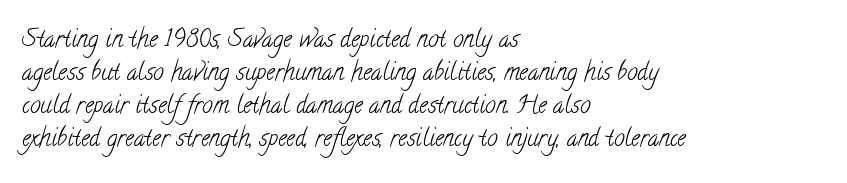
Type without underlining. Successive baselines arrive at the customary interval. The typesetting does not lean heavy: it is not bold. The text block is weighted toward the left margin, trailing off unevenly rightward. The horizontal fit of the characters is conventional and even.
